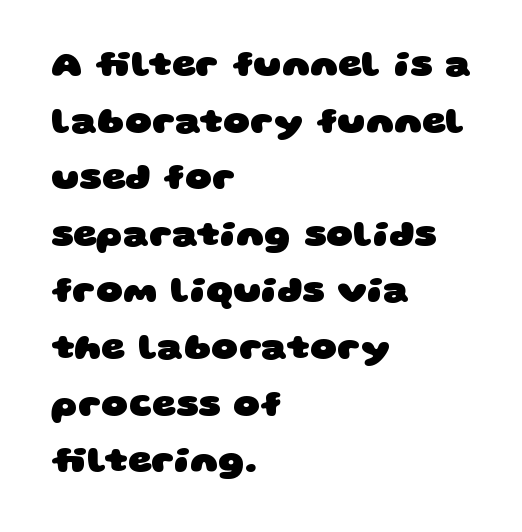
The rendering uses natural spacing where letterforms have individual widths. The paragraph shown leans on its left margin. As a designer I'd log this as weight 700, bold. You could call the tracking neutral — neither tight nor loose.
